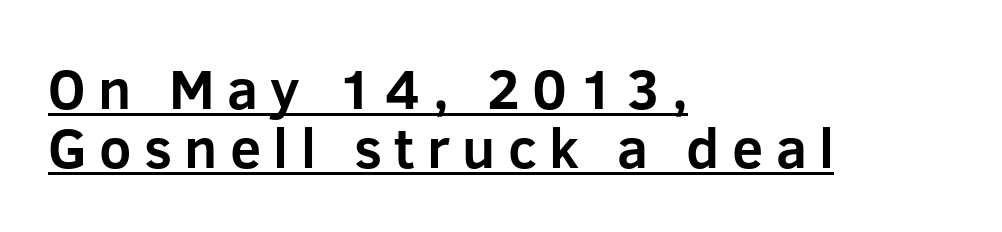
{"serif": "no", "italic": "no", "bold": "yes", "weight": "bold", "width": "normal", "stroke_contrast": "low", "x_height": "medium", "monospaced": "no", "underline": "yes", "align": "left", "line_spacing": "tight", "line_spacing_ratio": 1.05, "letter_spacing": "wide", "letter_spacing_em": 0.22, "glyph_px": 56}
